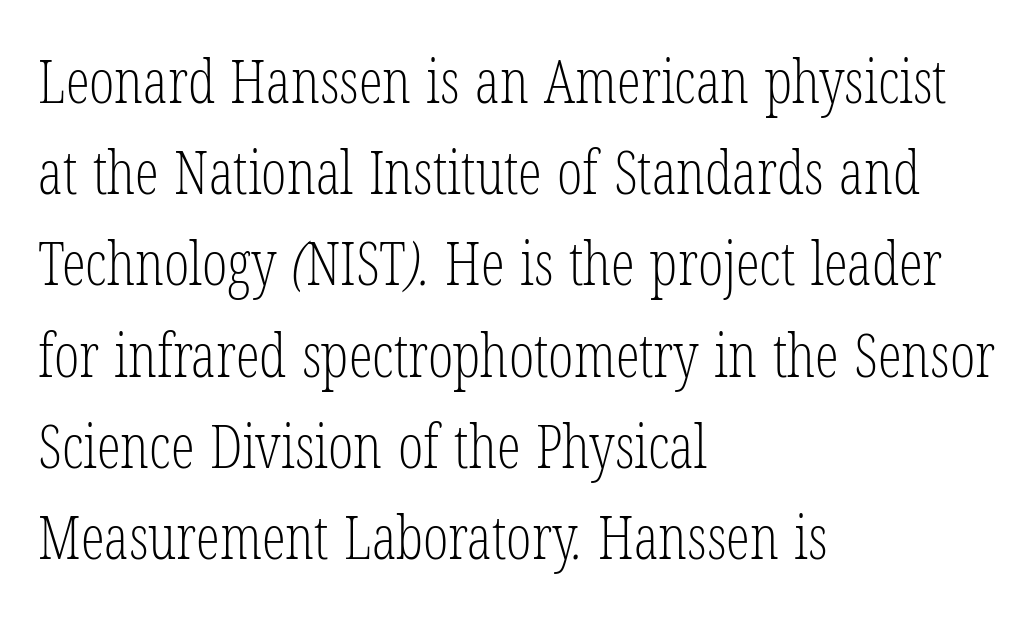
In terms of letterspacing, this is plain default setting. Is the stroke heavy? The answer is a plain regular-or-lighter. Only glyphs here, with clear space below each row. The paragraph shown leans on its left margin.
